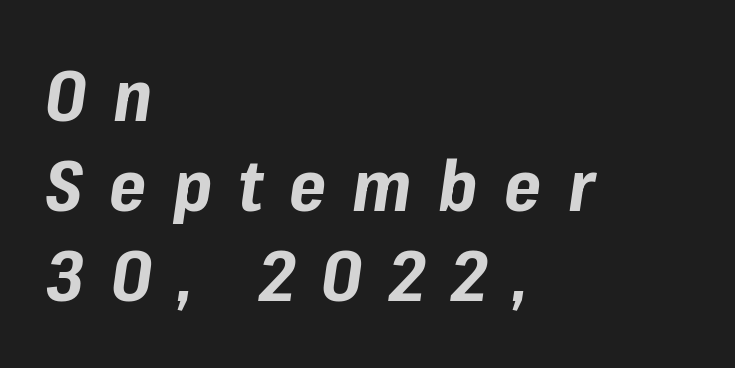
Leading matches the norm, producing a regular column. Glance below the letters and you will spot only blank space. The glyphs look as if they've been sheared to an angle. The passage is arranged the way most books set body copy — flush left. Students, this is bold: see how much ink each stroke carries. The type is letterspaced generously, with wide tracking.
